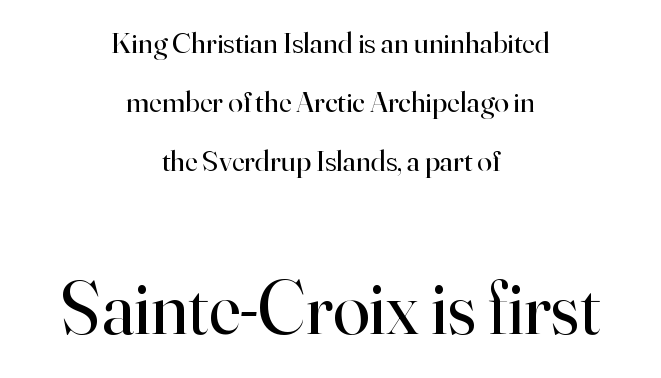
The image shows 75 px regular-weight serif type, upright; set centered, loose line spacing (1.97x), normal letter spacing, not underlined; the second (bottom) block is 2.5x larger; high stroke contrast and a small x-height.
